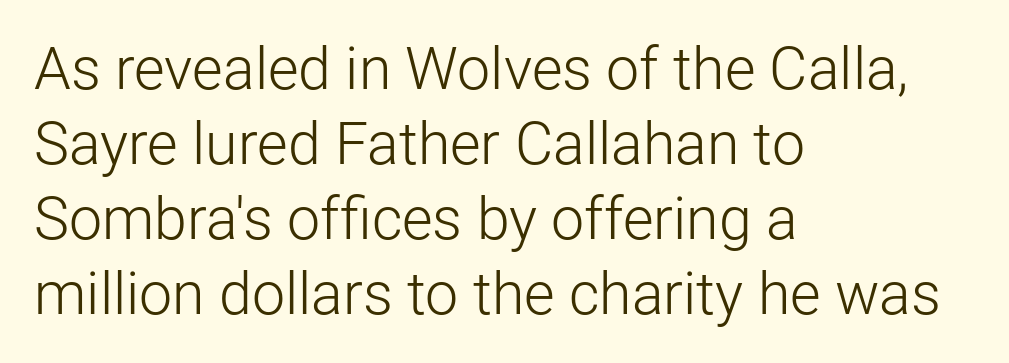
Q: Is the text bold? A: No.
Q: Is the text italic (slanted)? A: No, it is upright.
Q: Is the typeface a serif or a sans-serif typeface? A: Sans-serif.
Q: Is the text underlined? A: No.
Q: How is the paragraph aligned? A: Left-aligned.
Q: Is the spacing between letters normal or unusually wide? A: Normal.
Q: Is the spacing between lines tight, normal or loose? A: Normal.
Q: Width (condensed, normal, or wide)? A: Normal.
Q: Stroke contrast? A: Low.
Q: x-height? A: Medium.
Q: Monospaced? A: No.
